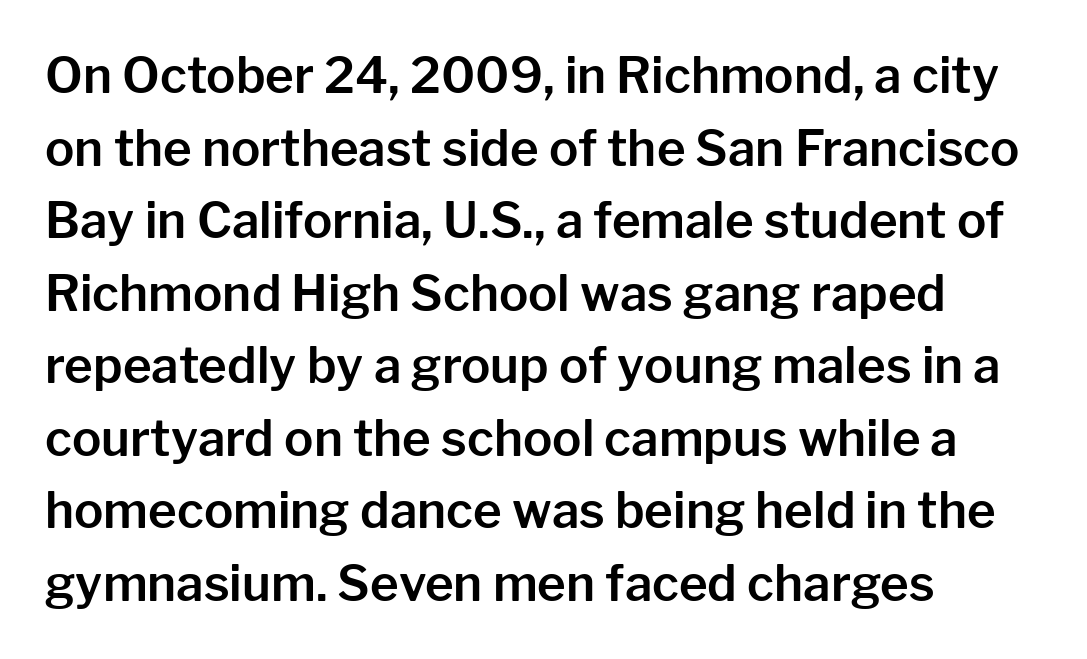
The image shows 49 px sans-serif type, upright; set left-aligned, normal line spacing (1.48x), normal letter spacing, not underlined; low stroke contrast and a medium x-height.
